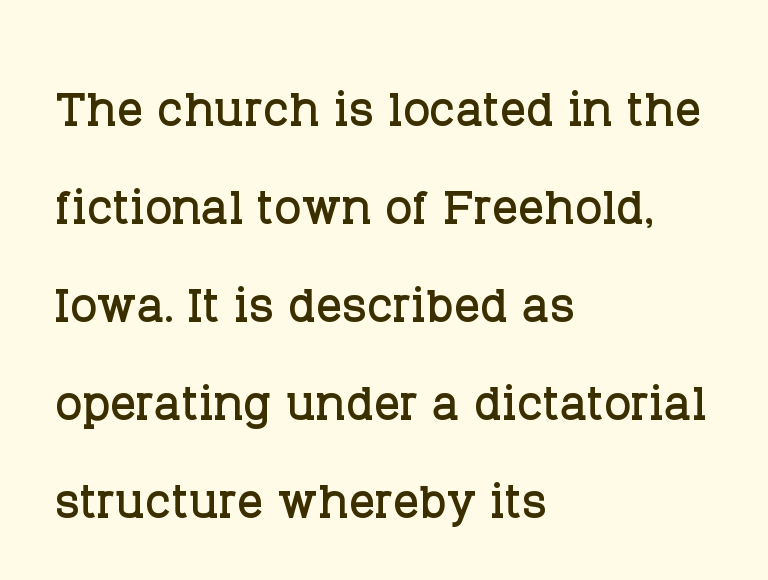
{"serif": "yes", "italic": "no", "width": "normal", "stroke_contrast": "low", "x_height": "large", "monospaced": "no", "underline": "no", "align": "left", "line_spacing": "normal", "line_spacing_ratio": 1.53, "letter_spacing": "normal", "letter_spacing_em": 0.0, "glyph_px": 64}
